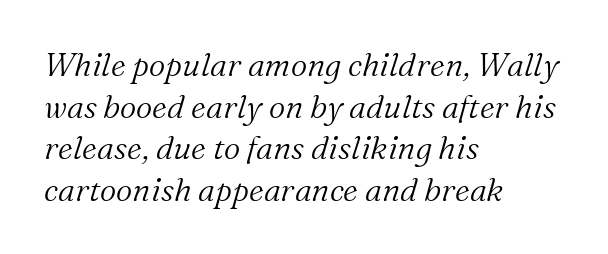
Q: Is the text bold? A: No.
Q: Is the text italic (slanted)? A: Yes, it leans right by about 16 degrees.
Q: Is the typeface a serif or a sans-serif typeface? A: Serif.
Q: Is the text underlined? A: No.
Q: How is the paragraph aligned? A: Left-aligned.
Q: Is the spacing between letters normal or unusually wide? A: Normal.
Q: Is the spacing between lines tight, normal or loose? A: Normal.
Q: Width (condensed, normal, or wide)? A: Normal.
Q: Stroke contrast? A: Medium.
Q: x-height? A: Medium.
Q: Monospaced? A: No.
